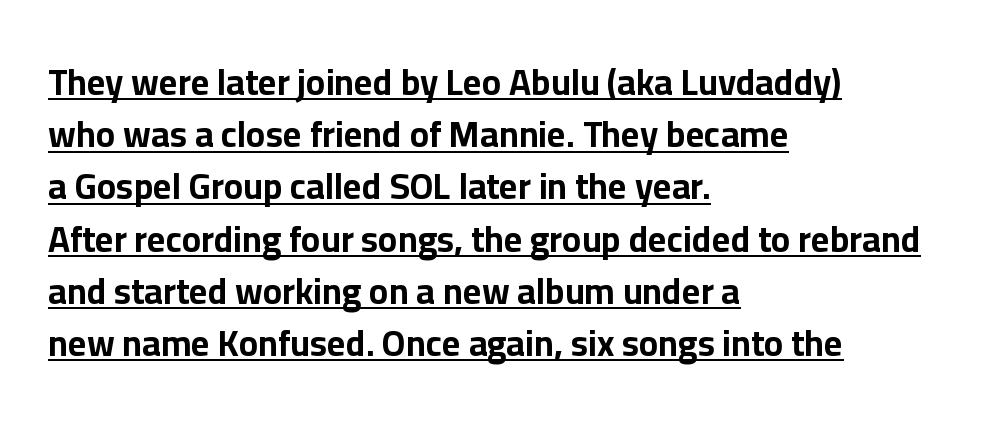
These lines keep a tight, regular rhythm from letter to letter. Stroke thickness is high; the sample reads as a true bold. This sample uses a sans-serif face. The lines sit at an ordinary, default distance from one another. Teacher's note: observe the even left margin — that is flush-left alignment.
